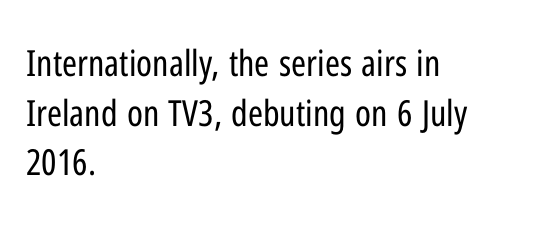
{"serif": "no", "italic": "no", "bold": "no", "weight": "regular", "width": "condensed", "stroke_contrast": "low", "x_height": "medium", "monospaced": "no", "underline": "no", "align": "left", "line_spacing": "normal", "line_spacing_ratio": 1.38, "letter_spacing": "normal", "letter_spacing_em": 0.0, "glyph_px": 36}
